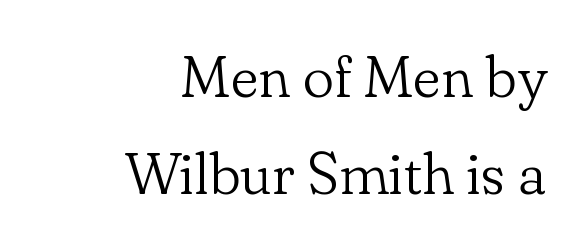
{"serif": "yes", "italic": "no", "bold": "no", "weight": "light", "width": "normal", "stroke_contrast": "low", "x_height": "small", "monospaced": "no", "underline": "no", "align": "right", "line_spacing": "normal", "line_spacing_ratio": 1.65, "letter_spacing": "normal", "letter_spacing_em": 0.0, "glyph_px": 59}
